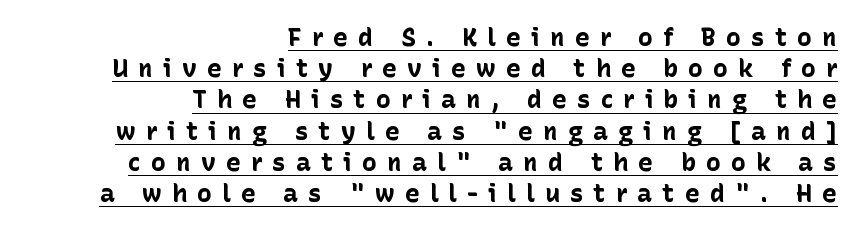
Q: Is the text bold? A: Yes.
Q: Is the text italic (slanted)? A: No, it is upright.
Q: Is the text underlined? A: Yes.
Q: How is the paragraph aligned? A: Right-aligned.
Q: Is the spacing between letters normal or unusually wide? A: Unusually wide.
Q: Is the spacing between lines tight, normal or loose? A: Normal.
